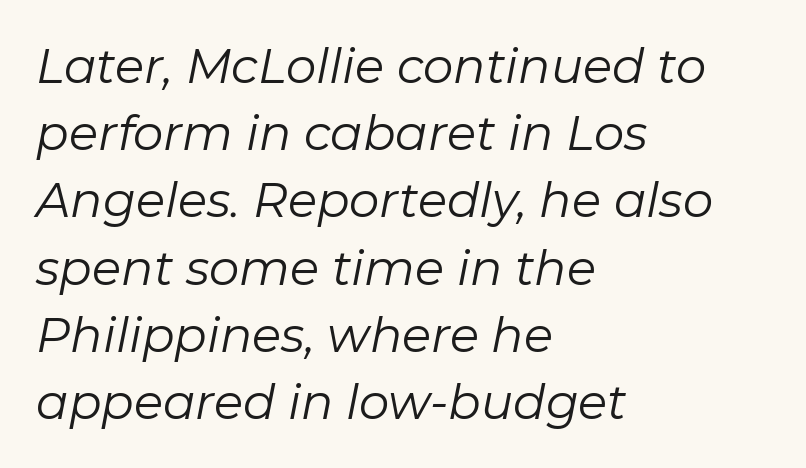
Q: Is the text bold? A: No.
Q: Is the text italic (slanted)? A: Yes, it leans right by about 11 degrees.
Q: Is the text underlined? A: No.
Q: How is the paragraph aligned? A: Left-aligned.
Q: Is the spacing between letters normal or unusually wide? A: Normal.
Q: Is the spacing between lines tight, normal or loose? A: Normal.
Q: Width (condensed, normal, or wide)? A: Normal.
Q: Stroke contrast? A: Low.
Q: x-height? A: Medium.
Q: Monospaced? A: No.
